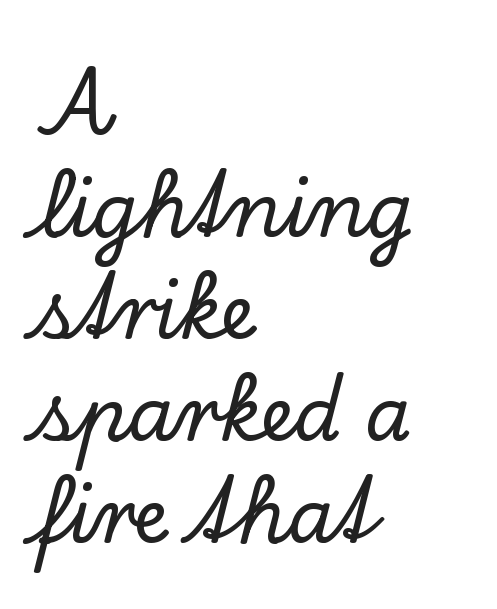
The image shows 75 px serif type; set left-aligned, normal line spacing (1.36x), normal letter spacing, not underlined; low stroke contrast and a small x-height.
